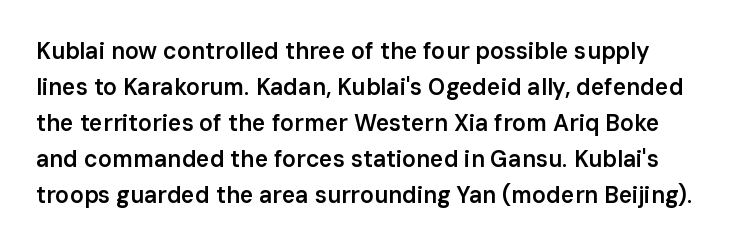
Q: Is the text bold? A: Semi-bold.
Q: Is the text italic (slanted)? A: No, it is upright.
Q: Is the text underlined? A: No.
Q: Is the spacing between letters normal or unusually wide? A: Normal.
Q: Is the spacing between lines tight, normal or loose? A: Normal.
